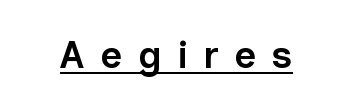
This sample uses a sans-serif face. Slightly chunky letters — semibold, I'd say, not full bold. The type is letterspaced generously, with wide tracking. Descenders here cross a horizontal rule under the line. Posture: vertical. Think of a printed novel: that variable character pitch is what you see here.
